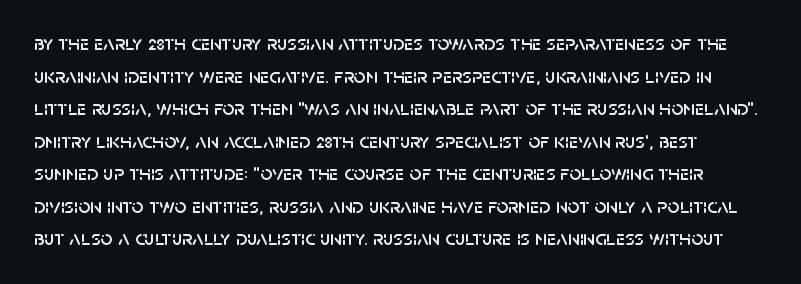
Only glyphs here, with clear space below each row. No extra tracking has been applied to these lines. Vertical spacing — default. Does the lettering tilt? It doesn't — this is upright.
